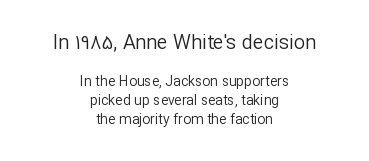
Casual observation: everything's sitting right in the middle. Each stroke keeps to a modest, everyday thickness or less. Words float on clear page, feet unadorned. Letter spacing: default. The more generous point size was reserved for the upper chunk. Regarding leading, the lines here are spaced in the standard way.
